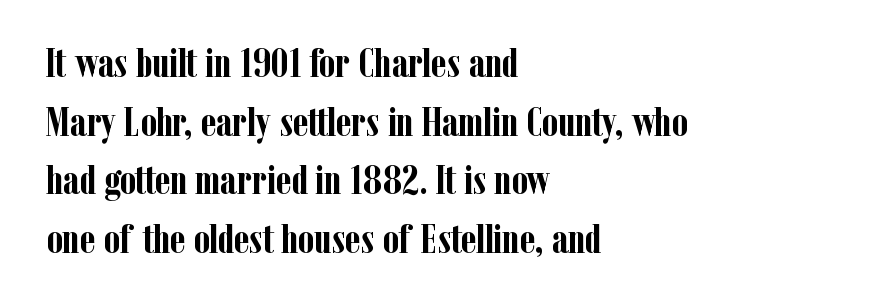
The image shows 41 px semibold, condensed serif type, upright; set left-aligned, normal line spacing (1.43x), normal letter spacing, not underlined; low stroke contrast and a medium x-height.
